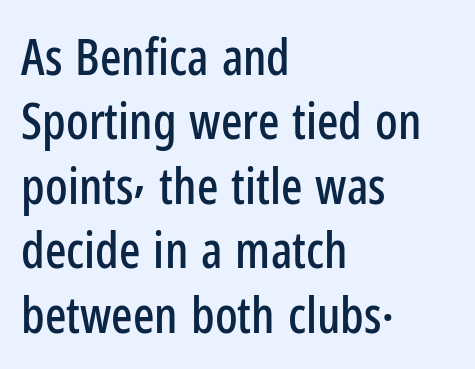
The letters advance in unequal steps, a hallmark of proportional type. How would I describe the line gaps? Plain and ordinary. Posture: upright roman. These lines are composed in type without serifs.
